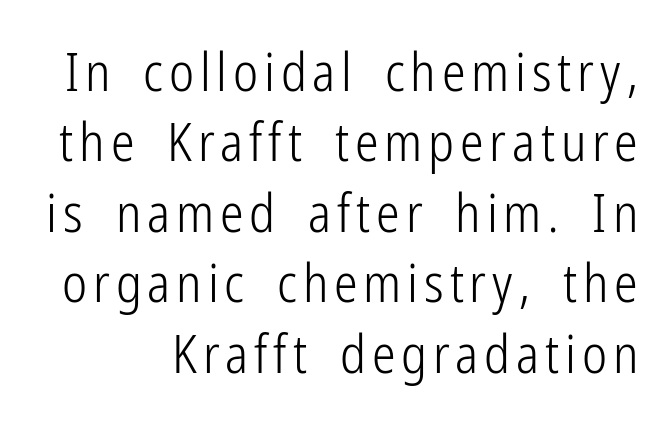
{"serif": "no", "italic": "no", "bold": "no", "weight": "light", "width": "condensed", "stroke_contrast": "low", "x_height": "medium", "monospaced": "no", "underline": "no", "line_spacing": "normal", "line_spacing_ratio": 1.33, "glyph_px": 53}
